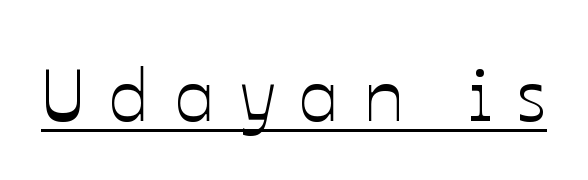
The image shows 73 px text type, upright; set unusually wide letter spacing (+0.33 em), underlined; low stroke contrast and a medium x-height.
